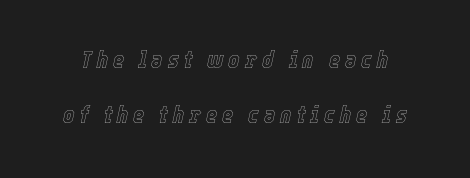
Q: Is the text italic (slanted)? A: Yes, it leans right by about 12 degrees.
Q: Is the text underlined? A: No.
Q: Is the spacing between letters normal or unusually wide? A: Unusually wide.
Q: Is the spacing between lines tight, normal or loose? A: Loose.
